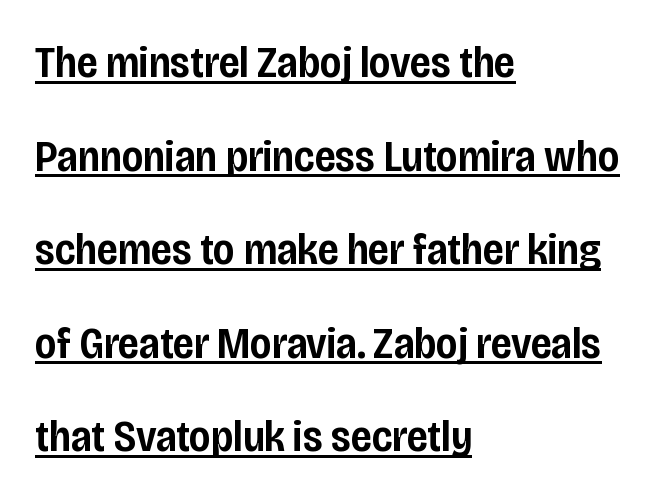
You could not count columns in this text — the font is proportionally spaced. Its strokes are somewhat broadened, the hallmark of semibold type. The space between consecutive lines is lavish. When letters stand straight like this, we call the style roman or upright. Compared with a centered layout, this one pins lines to the left instead. Short note: letters normally spaced.
